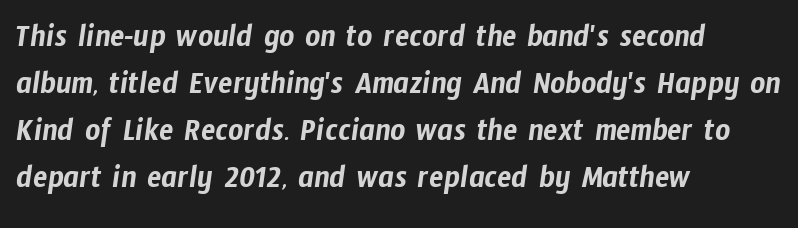
Q: Is the typeface a serif or a sans-serif typeface? A: Sans-serif.
Q: Is the text underlined? A: No.
Q: How is the paragraph aligned? A: Left-aligned.
Q: Is the spacing between letters normal or unusually wide? A: Normal.
Q: Is the spacing between lines tight, normal or loose? A: Normal.
Q: Width (condensed, normal, or wide)? A: Condensed.
Q: Stroke contrast? A: Low.
Q: x-height? A: Medium.
Q: Monospaced? A: No.
